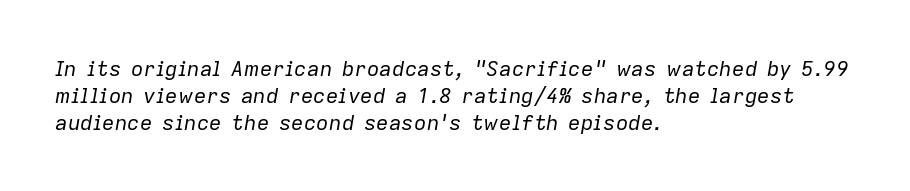
The gaps between neighbouring characters are ordinary and unremarkable. Does the lettering tilt? It does — this is italic. Leading matches the norm, producing a regular column. The rag falls on the right side of this text block. Letters rest on an invisible, unmarked baseline. Stems and bowls with no extra thickness — not bold.
